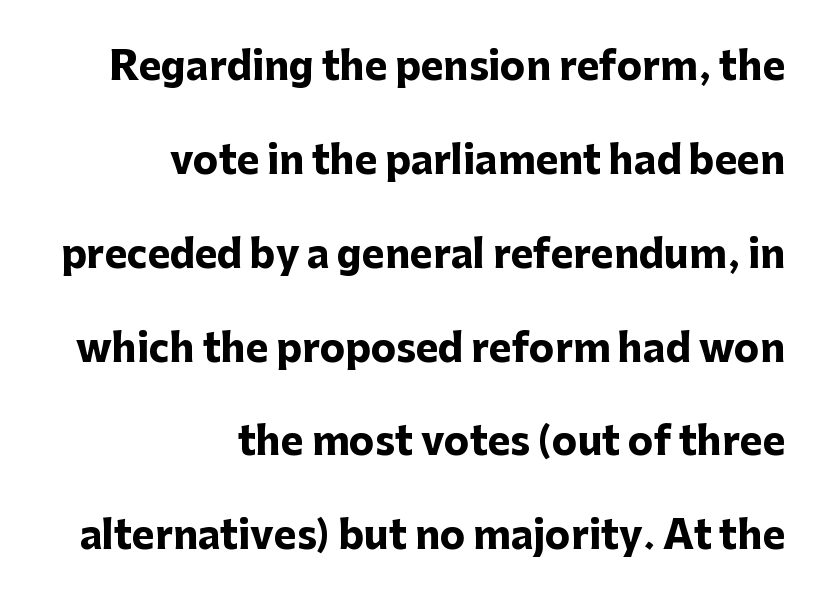
{"serif": "no", "italic": "no", "bold": "yes", "weight": "heavy", "width": "normal", "stroke_contrast": "low", "x_height": "medium", "monospaced": "no", "underline": "no", "align": "right", "line_spacing": "loose", "line_spacing_ratio": 2.47, "letter_spacing": "normal", "letter_spacing_em": 0.0, "glyph_px": 38}
